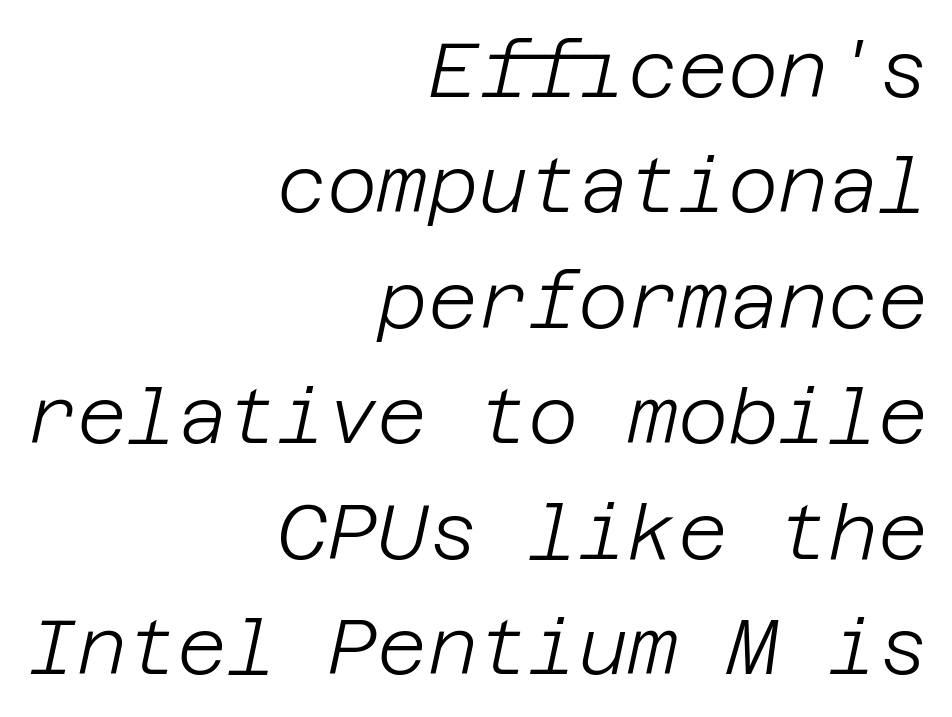
The image shows 77 px light type, italic (leaning right); set right-aligned, normal line spacing (1.5x), normal letter spacing, not underlined; low stroke contrast and a large x-height.
